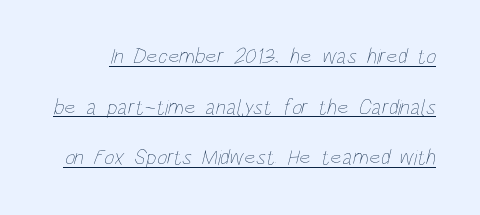
{"bold": "no", "underline": "yes", "line_spacing": "loose", "line_spacing_ratio": 2.3, "letter_spacing": "normal", "letter_spacing_em": 0.0, "glyph_px": 22}
